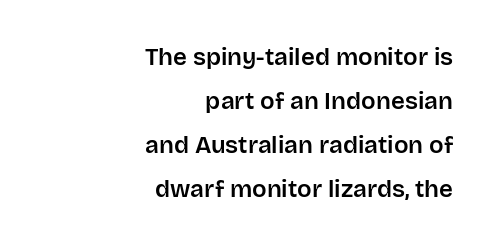
Nobody touched the tracking dial on this one. Italic? Not at all — the glyphs are vertical. Line endings align vertically; line beginnings do not. Rule under the text: the space is simply empty.
